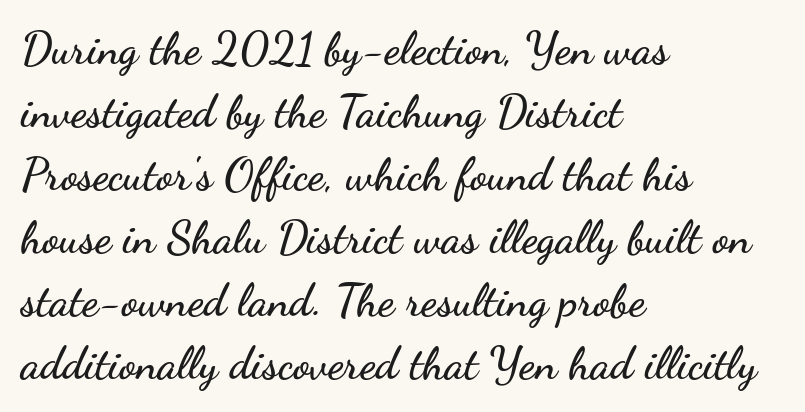
Q: Is the text italic (slanted)? A: Yes.
Q: Is the typeface a serif or a sans-serif typeface? A: Sans-serif.
Q: Is the text underlined? A: No.
Q: How is the paragraph aligned? A: Left-aligned.
Q: Is the spacing between letters normal or unusually wide? A: Normal.
Q: Is the spacing between lines tight, normal or loose? A: Normal.
Q: Width (condensed, normal, or wide)? A: Wide.
Q: Stroke contrast? A: Low.
Q: x-height? A: Small.
Q: Monospaced? A: No.
